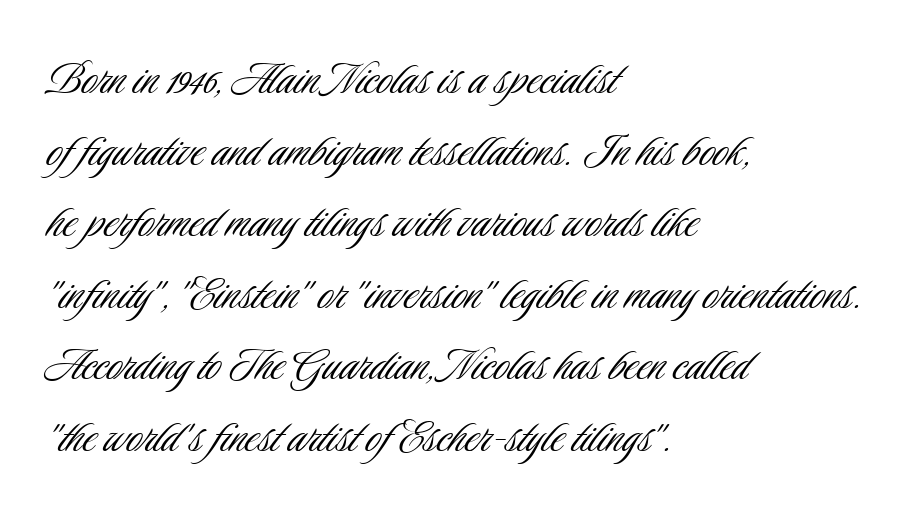
{"serif": "no", "bold": "no", "weight": "light", "width": "condensed", "stroke_contrast": "low", "x_height": "small", "monospaced": "no", "underline": "no", "align": "left", "line_spacing": "normal", "line_spacing_ratio": 1.35, "letter_spacing": "normal", "letter_spacing_em": 0.0, "glyph_px": 53}
